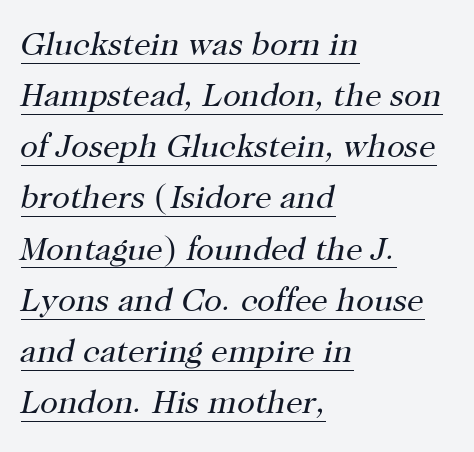
The image shows 33 px regular-weight serif type, italic (leaning right); set left-aligned, normal line spacing (1.55x), normal letter spacing, underlined; high stroke contrast and a medium x-height.
